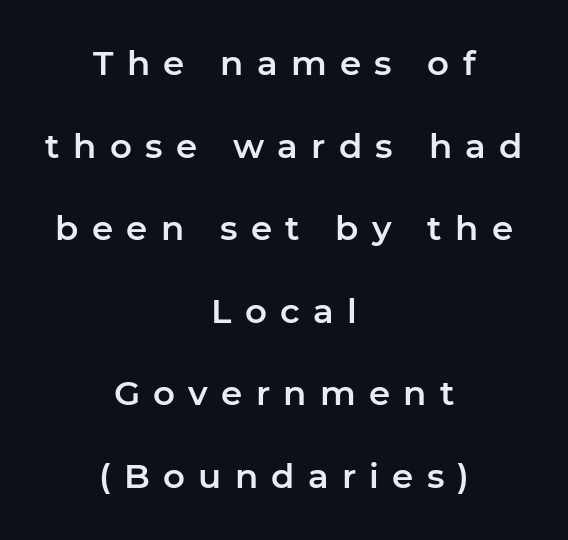
The image shows 34 px sans-serif type, upright; set centered, loose line spacing (2.43x), unusually wide letter spacing (+0.39 em), not underlined; low stroke contrast and a medium x-height.
